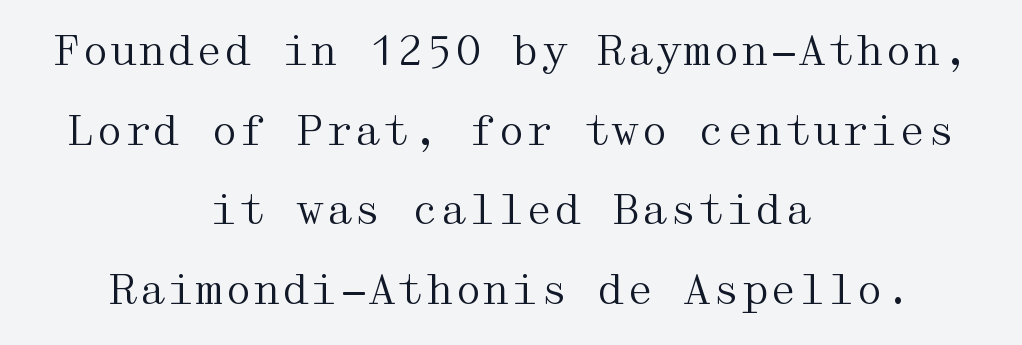
Q: Is the text bold? A: No.
Q: Is the text italic (slanted)? A: No, it is upright.
Q: Is the typeface a serif or a sans-serif typeface? A: Serif.
Q: Is the text underlined? A: No.
Q: How is the paragraph aligned? A: Centered.
Q: Is the spacing between letters normal or unusually wide? A: Normal.
Q: Is the spacing between lines tight, normal or loose? A: Loose.
Q: Width (condensed, normal, or wide)? A: Wide.
Q: Stroke contrast? A: Medium.
Q: x-height? A: Medium.
